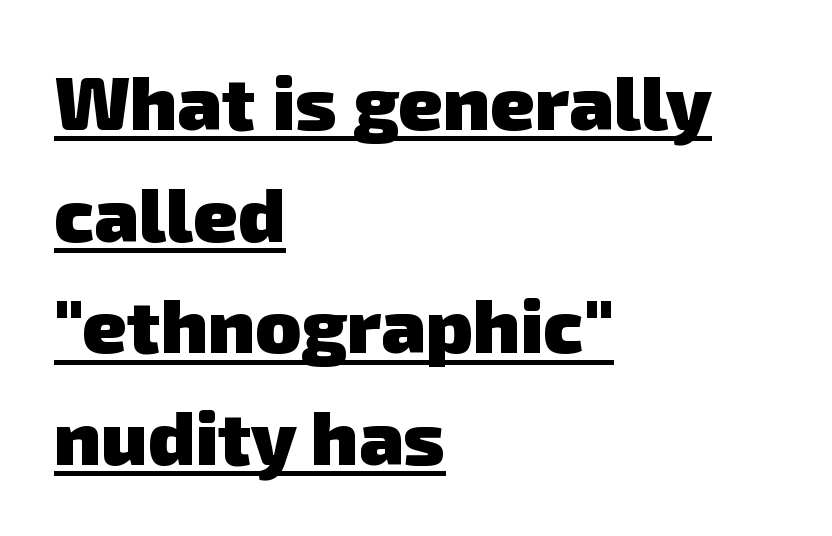
Regarding leading, the lines here are spaced in the standard way. A sans-serif font was chosen for this passage. If you drew a ruler down the left edge, every line would touch it. Every word sits above its own underline. Short note: letters normally spaced.
